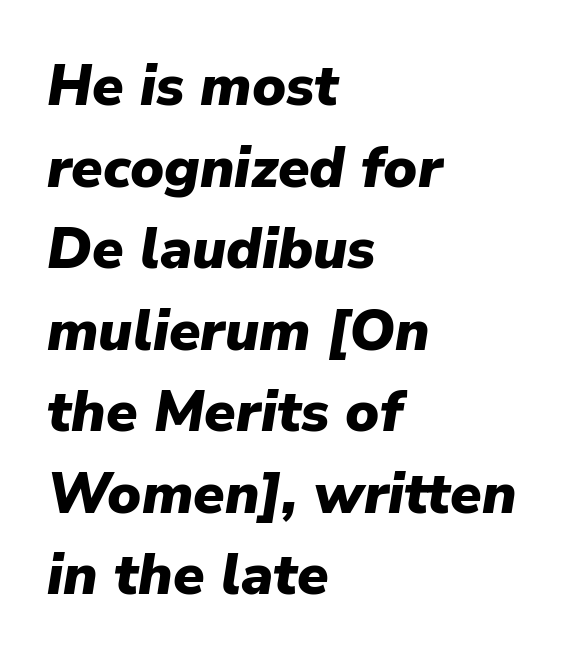
Q: Is the text bold? A: Yes.
Q: Is the text italic (slanted)? A: Yes, it leans right by about 9 degrees.
Q: Is the text underlined? A: No.
Q: How is the paragraph aligned? A: Left-aligned.
Q: Is the spacing between letters normal or unusually wide? A: Normal.
Q: Is the spacing between lines tight, normal or loose? A: Normal.
Q: Width (condensed, normal, or wide)? A: Normal.
Q: Stroke contrast? A: Low.
Q: x-height? A: Medium.
Q: Monospaced? A: No.
